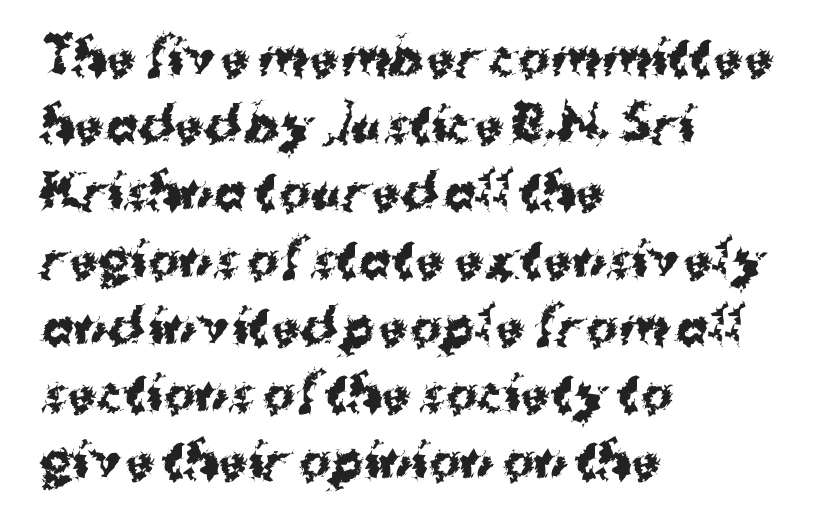
The image shows 48 px bold sans-serif type; set left-aligned, normal line spacing (1.4x), normal letter spacing, not underlined; medium stroke contrast and a medium x-height.
